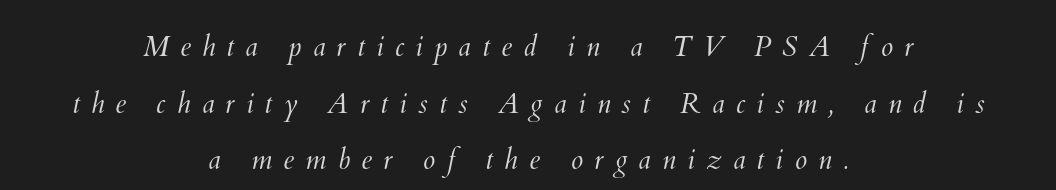
{"bold": "no", "weight": "light", "width": "normal", "stroke_contrast": "medium", "x_height": "small", "monospaced": "no", "underline": "no", "align": "center", "line_spacing": "loose", "line_spacing_ratio": 2.02, "letter_spacing": "wide", "letter_spacing_em": 0.4, "glyph_px": 28}
